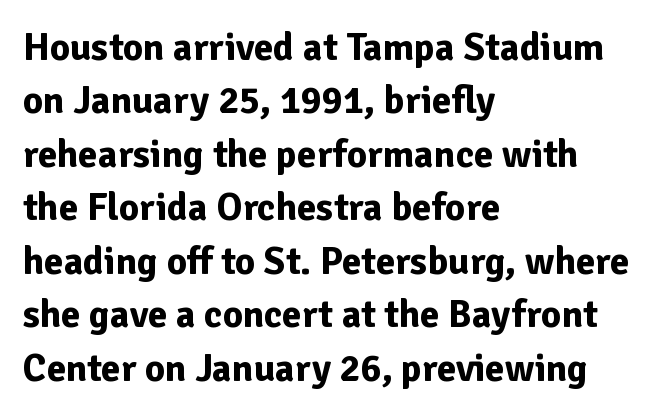
The image shows 39 px bold sans-serif type, upright; set left-aligned, normal line spacing (1.37x), normal letter spacing, not underlined; low stroke contrast and a medium x-height.
